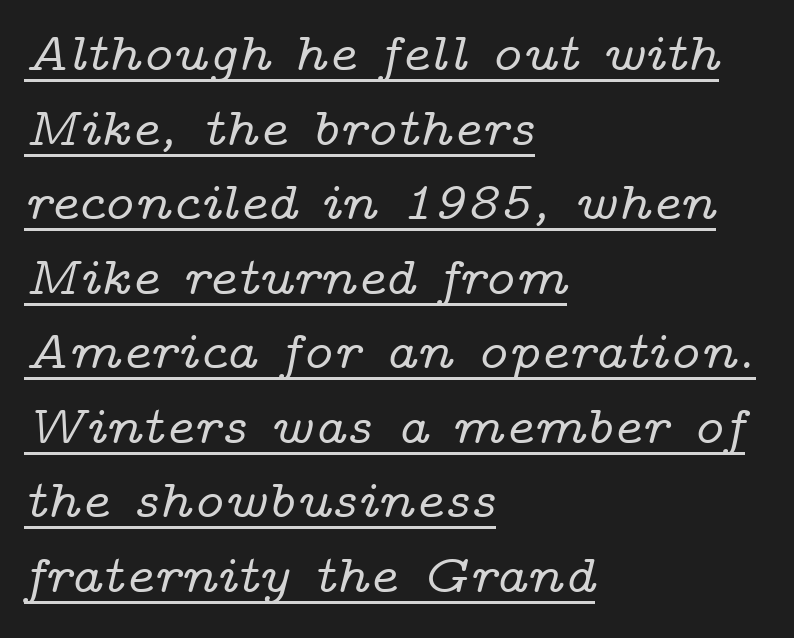
The image shows 54 px wide serif type, italic (leaning right); set left-aligned, normal line spacing (1.38x), normal letter spacing, underlined; low stroke contrast and a medium x-height.
